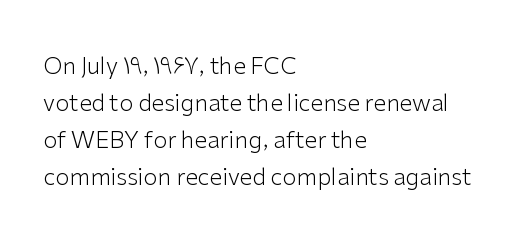
Q: Is the text bold? A: No.
Q: Is the text italic (slanted)? A: No, it is upright.
Q: Is the text underlined? A: No.
Q: How is the paragraph aligned? A: Left-aligned.
Q: Is the spacing between letters normal or unusually wide? A: Normal.
Q: Is the spacing between lines tight, normal or loose? A: Normal.
